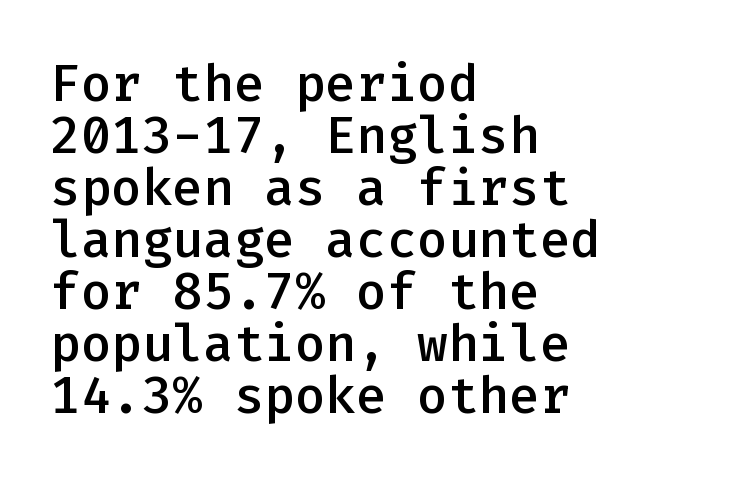
The image shows 51 px semibold sans-serif type, upright, monospaced; set left-aligned, tight line spacing (1.02x), normal letter spacing, not underlined; low stroke contrast and a medium x-height.
